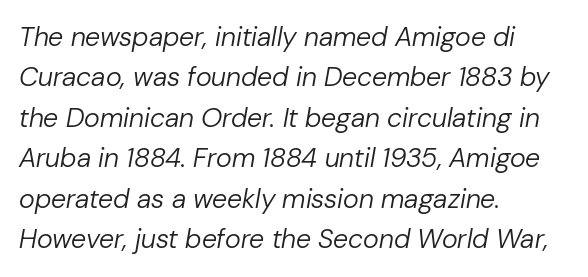
Q: Is the text bold? A: No.
Q: Is the text italic (slanted)? A: Yes, it leans right by about 10 degrees.
Q: Is the text underlined? A: No.
Q: How is the paragraph aligned? A: Left-aligned.
Q: Is the spacing between letters normal or unusually wide? A: Normal.
Q: Is the spacing between lines tight, normal or loose? A: Normal.
